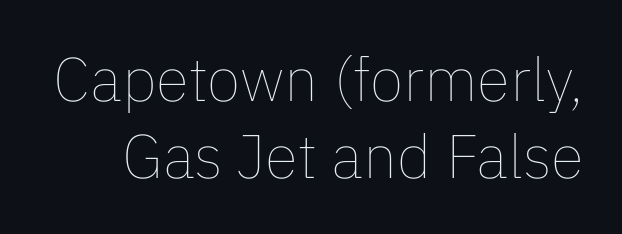
The image shows 61 px thin type, upright; set normal line spacing (1.27x), normal letter spacing, not underlined; low stroke contrast and a medium x-height.
